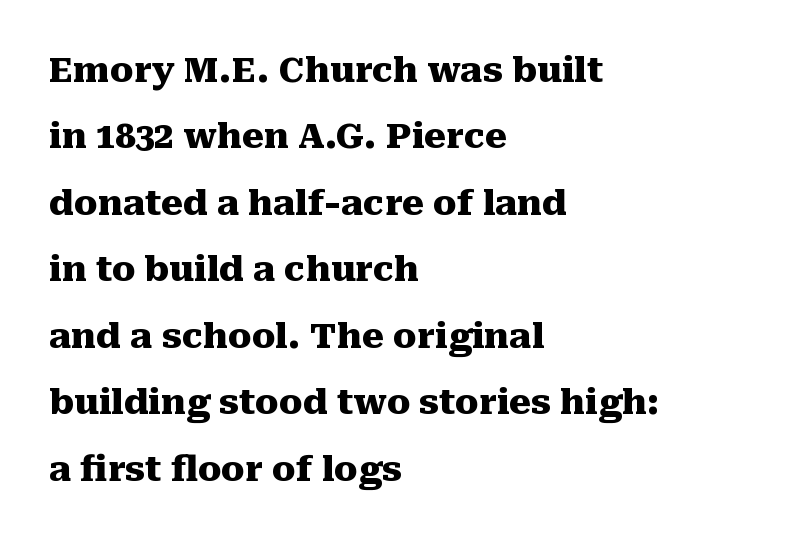
Q: Is the text bold? A: Yes.
Q: Is the text italic (slanted)? A: No, it is upright.
Q: Is the typeface a serif or a sans-serif typeface? A: Serif.
Q: Is the text underlined? A: No.
Q: How is the paragraph aligned? A: Left-aligned.
Q: Is the spacing between letters normal or unusually wide? A: Normal.
Q: Is the spacing between lines tight, normal or loose? A: Loose.
Q: Width (condensed, normal, or wide)? A: Normal.
Q: Stroke contrast? A: Medium.
Q: x-height? A: Medium.
Q: Monospaced? A: No.
